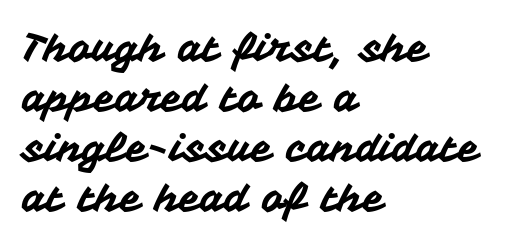
{"serif": "no", "width": "normal", "stroke_contrast": "medium", "x_height": "medium", "monospaced": "no", "underline": "no", "align": "left", "line_spacing": "normal", "line_spacing_ratio": 1.28, "letter_spacing": "normal", "letter_spacing_em": 0.0, "glyph_px": 39}
